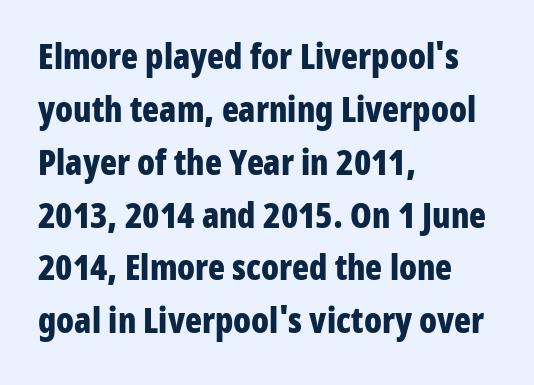
The image shows 35 px bold, condensed sans-serif type, upright; set left-aligned, normal line spacing (1.51x), normal letter spacing, not underlined; low stroke contrast and a medium x-height.
